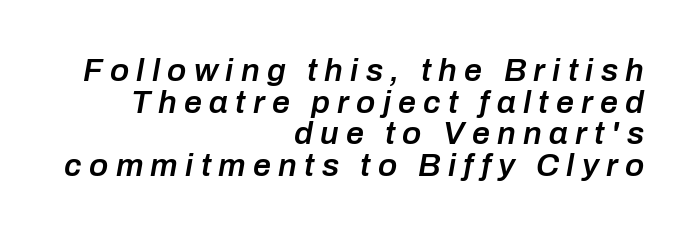
The image shows 32 px semibold type, italic (leaning right); set right-aligned, tight line spacing (0.99x), unusually wide letter spacing (+0.23 em), not underlined; low stroke contrast and a medium x-height.
